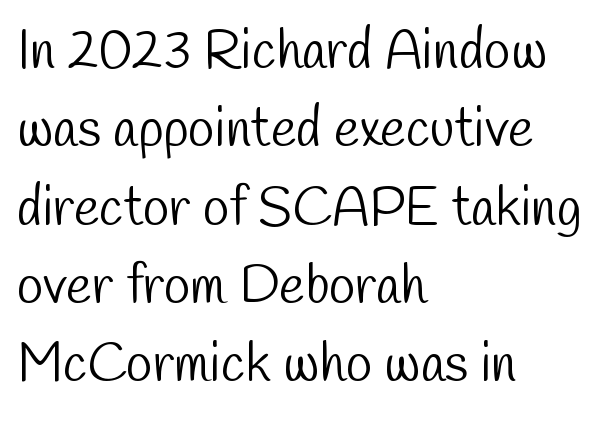
{"serif": "no", "bold": "no", "weight": "light", "width": "condensed", "stroke_contrast": "low", "x_height": "medium", "monospaced": "no", "underline": "no", "align": "left", "line_spacing": "normal", "line_spacing_ratio": 1.45, "letter_spacing": "normal", "letter_spacing_em": 0.0, "glyph_px": 54}
